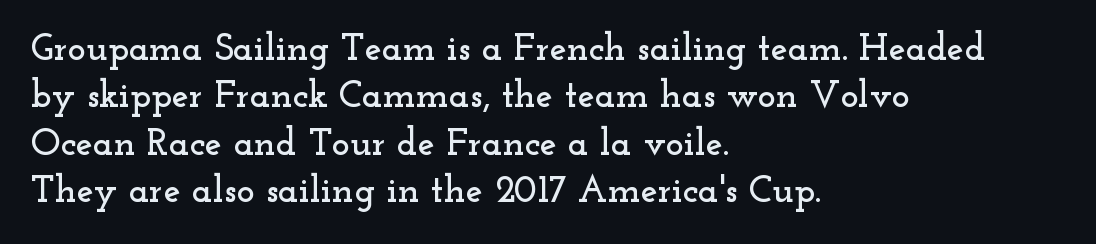
Q: Is the text italic (slanted)? A: No, it is upright.
Q: Is the typeface a serif or a sans-serif typeface? A: Serif.
Q: Is the text underlined? A: No.
Q: How is the paragraph aligned? A: Left-aligned.
Q: Is the spacing between letters normal or unusually wide? A: Normal.
Q: Is the spacing between lines tight, normal or loose? A: Normal.
Q: Width (condensed, normal, or wide)? A: Wide.
Q: Stroke contrast? A: Low.
Q: x-height? A: Small.
Q: Monospaced? A: No.
